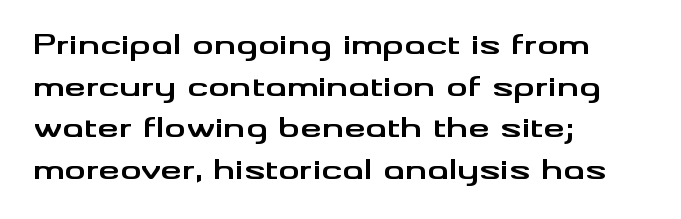
{"italic": "no", "bold": "yes", "underline": "no", "align": "left", "line_spacing": "normal", "line_spacing_ratio": 1.54, "letter_spacing": "normal", "letter_spacing_em": 0.0, "glyph_px": 27}
